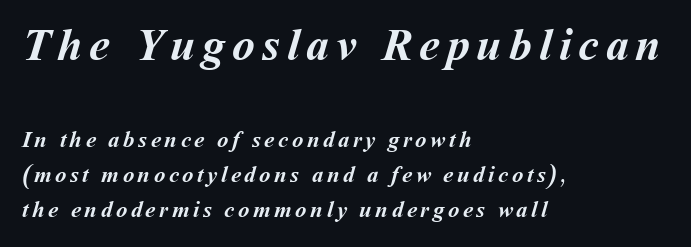
Q: Is the text bold? A: Yes.
Q: Is the text underlined? A: No.
Q: How is the paragraph aligned? A: Left-aligned.
Q: Is the spacing between lines tight, normal or loose? A: Normal.
Q: Which block of text is set in a larger size, the first (top) or the second (bottom)? A: The first (top) one.
Q: Width (condensed, normal, or wide)? A: Normal.
Q: Stroke contrast? A: Medium.
Q: x-height? A: Medium.
Q: Monospaced? A: No.
